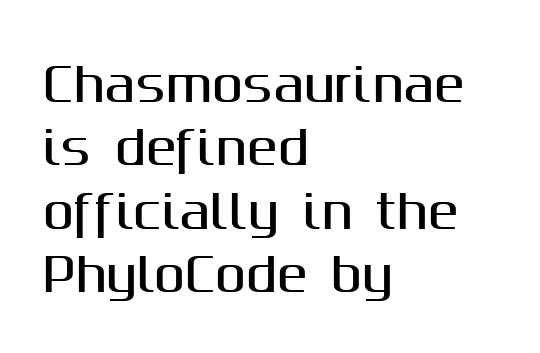
The image shows 46 px sans-serif type, upright; set left-aligned, normal line spacing (1.38x), normal letter spacing, not underlined; medium stroke contrast and a medium x-height.
